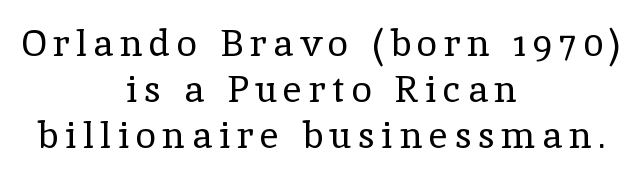
The image shows 37 px regular-weight serif type, upright; set centered, line spacing 1.24x, not underlined; a medium x-height.
